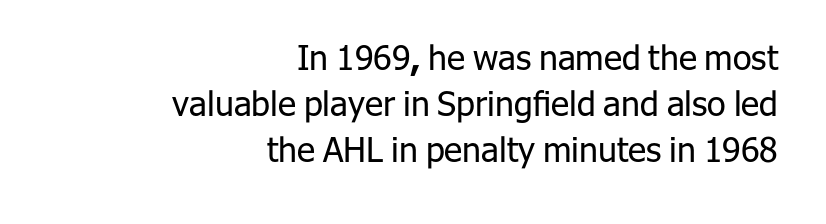
The typesetter chose a ragged-left arrangement here. Descenders hang freely into open space. Do the characters align in a grid? No, the font is proportional. Is the letter spacing exaggerated? No — it looks like the ordinary default. I'd call this a sans setting — the letters go barefoot. Rows of type keep a routine distance in the vertical direction.
